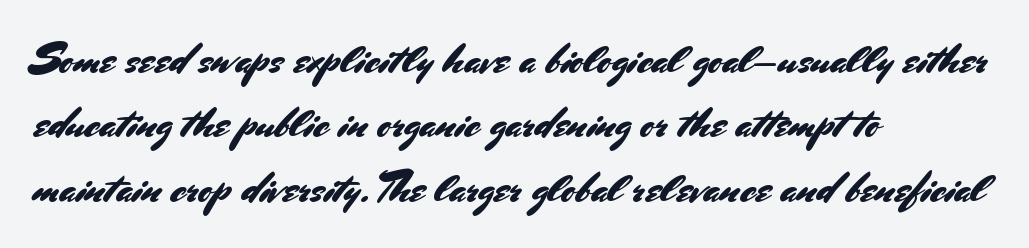
Q: Is the text italic (slanted)? A: Yes.
Q: Is the typeface a serif or a sans-serif typeface? A: Sans-serif.
Q: Is the text underlined? A: No.
Q: How is the paragraph aligned? A: Left-aligned.
Q: Is the spacing between letters normal or unusually wide? A: Normal.
Q: Is the spacing between lines tight, normal or loose? A: Normal.
Q: Width (condensed, normal, or wide)? A: Normal.
Q: Stroke contrast? A: Medium.
Q: x-height? A: Small.
Q: Monospaced? A: No.
